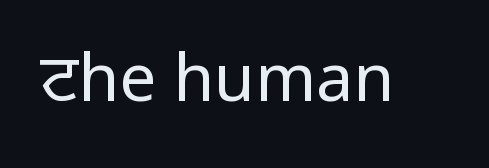
{"serif": "no", "italic": "no", "bold": "no", "weight": "regular", "width": "condensed", "stroke_contrast": "low", "x_height": "large", "monospaced": "no", "underline": "no", "letter_spacing": "normal", "letter_spacing_em": 0.0, "glyph_px": 66}
